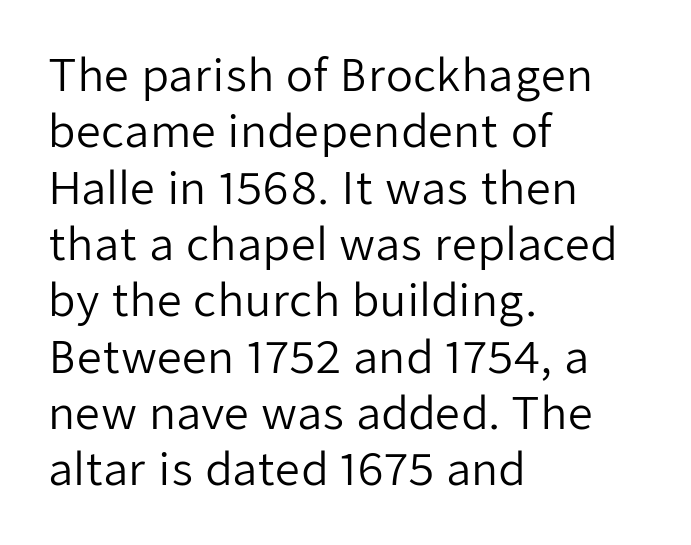
No letter is thick-stroked: the sample isn't bold. The rendering uses a moderate line-height, typical for paragraphs. The rendering uses natural spacing where letterforms have individual widths. Each line starts at the same left margin while the right side varies. In terms of letterform style, serifs are entirely absent.
